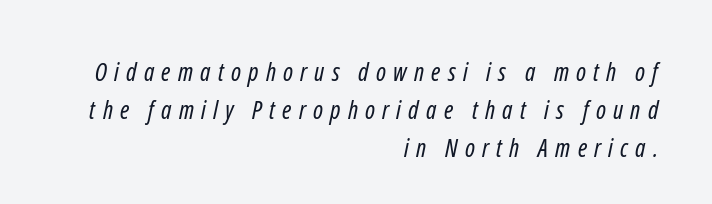
The image shows 25 px text type; set right-aligned, normal line spacing (1.52x), unusually wide letter spacing (+0.29 em), not underlined.
